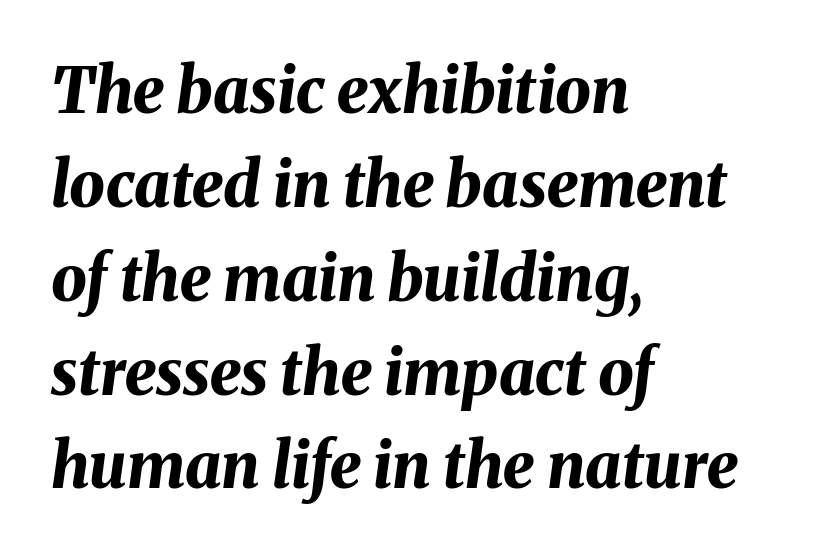
{"italic": "yes", "lean": "right", "slant_degrees": 8, "bold": "yes", "weight": "bold", "width": "normal", "stroke_contrast": "medium", "x_height": "medium", "monospaced": "no", "underline": "no", "align": "left", "line_spacing": "normal", "line_spacing_ratio": 1.49, "letter_spacing": "normal", "letter_spacing_em": 0.0, "glyph_px": 63}
